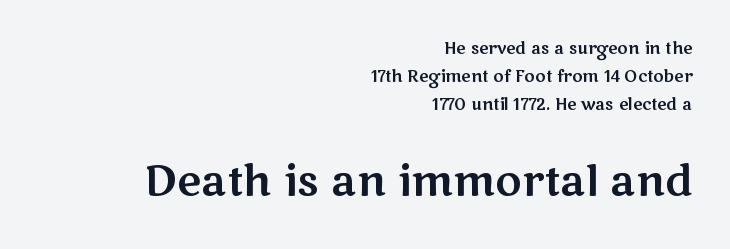
Q: Is the text italic (slanted)? A: No, it is upright.
Q: Is the typeface a serif or a sans-serif typeface? A: Sans-serif.
Q: Is the text underlined? A: No.
Q: How is the paragraph aligned? A: Right-aligned.
Q: Is the spacing between letters normal or unusually wide? A: Normal.
Q: Which block of text is set in a larger size, the first (top) or the second (bottom)? A: The second (bottom) one.
Q: Width (condensed, normal, or wide)? A: Wide.
Q: Stroke contrast? A: Medium.
Q: x-height? A: Medium.
Q: Monospaced? A: No.
